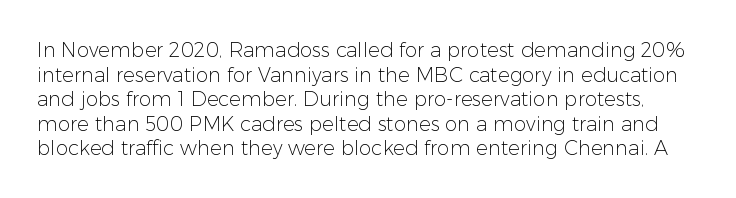
{"italic": "no", "bold": "no", "underline": "no", "line_spacing_ratio": 1.23, "letter_spacing": "normal", "letter_spacing_em": 0.0, "glyph_px": 20}
